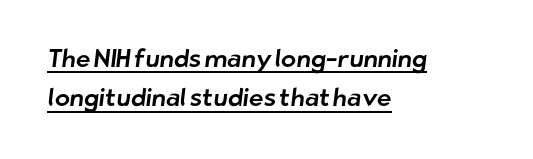
{"underline": "yes", "align": "left", "line_spacing": "normal", "line_spacing_ratio": 1.58, "letter_spacing": "normal", "letter_spacing_em": 0.0, "glyph_px": 25}
